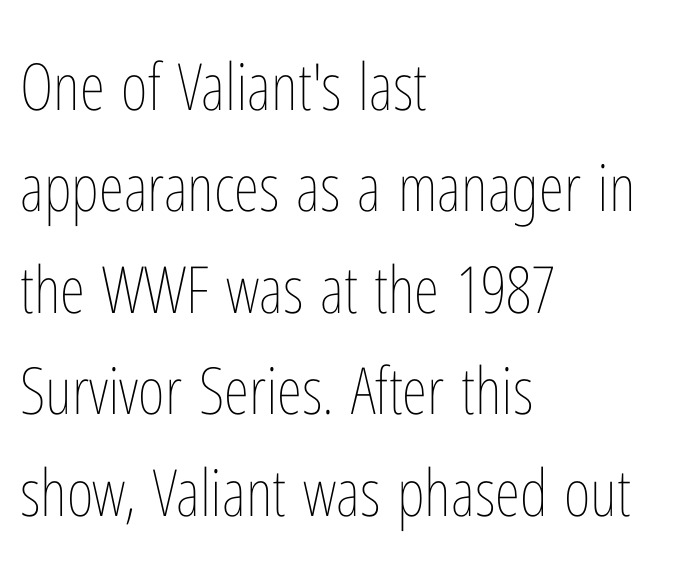
The image shows 65 px thin, condensed type, upright; set left-aligned, normal line spacing (1.56x), normal letter spacing, not underlined; low stroke contrast and a medium x-height.
